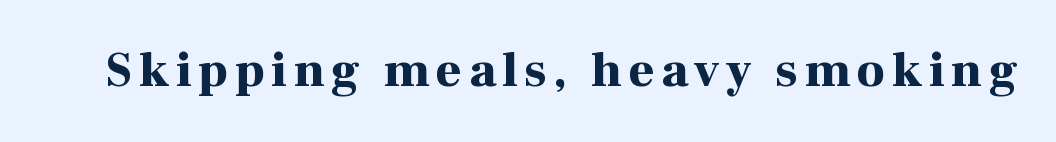
Q: Is the text bold? A: Yes.
Q: Is the text italic (slanted)? A: No, it is upright.
Q: Is the typeface a serif or a sans-serif typeface? A: Serif.
Q: Is the text underlined? A: No.
Q: Width (condensed, normal, or wide)? A: Normal.
Q: Stroke contrast? A: High.
Q: x-height? A: Medium.
Q: Monospaced? A: No.
